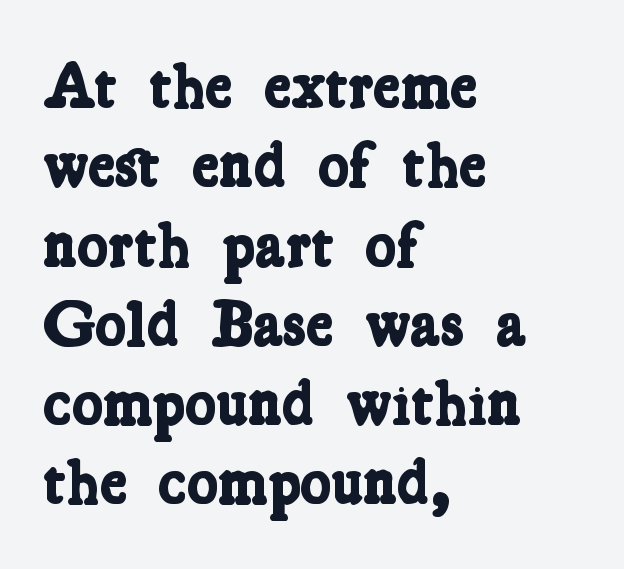
Q: Is the text bold? A: Yes.
Q: Is the typeface a serif or a sans-serif typeface? A: Serif.
Q: Is the text underlined? A: No.
Q: How is the paragraph aligned? A: Left-aligned.
Q: Is the spacing between letters normal or unusually wide? A: Normal.
Q: Width (condensed, normal, or wide)? A: Condensed.
Q: Stroke contrast? A: Low.
Q: x-height? A: Medium.
Q: Monospaced? A: No.
